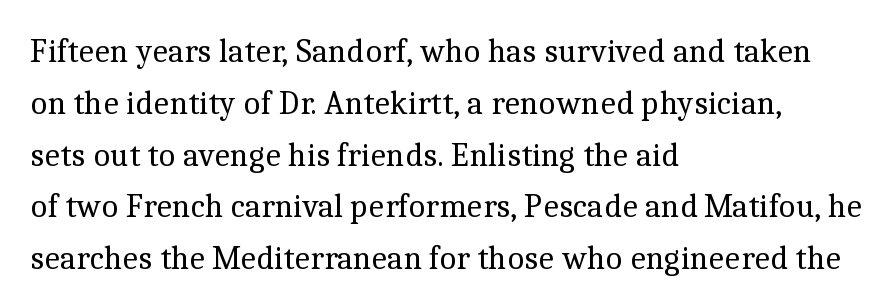
The image shows 33 px regular-weight serif type, upright; set left-aligned, normal line spacing (1.57x), normal letter spacing, not underlined; a medium x-height.
